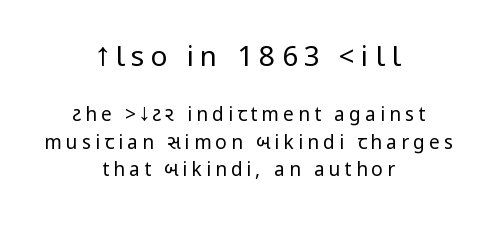
The whitespace from short lines is split evenly between both sides. Glance below the letters and you will spot only blank space. The designer gave the opening block more size than the closing block. Between one letter and the next there's a generous, obvious gap. Is there any slant? The stems are plumb. The letters look calm and open, with moderate or lighter stems.
